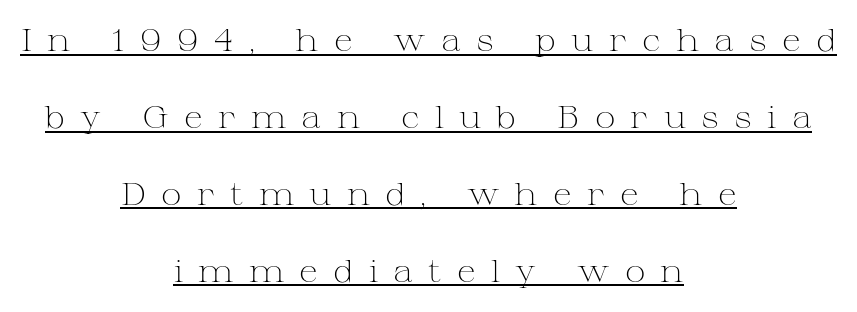
The image shows 31 px light, wide serif type, upright; set centered, loose line spacing (2.48x), unusually wide letter spacing (+0.49 em), underlined; medium stroke contrast and a medium x-height.
